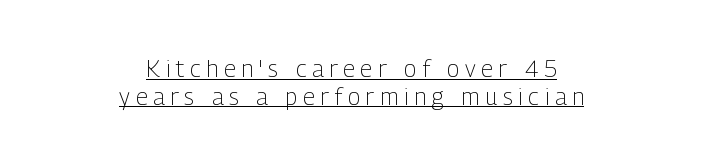
{"italic": "no", "bold": "no", "underline": "yes", "align": "center", "line_spacing_ratio": 1.2, "letter_spacing": "wide", "letter_spacing_em": 0.25, "glyph_px": 23}
